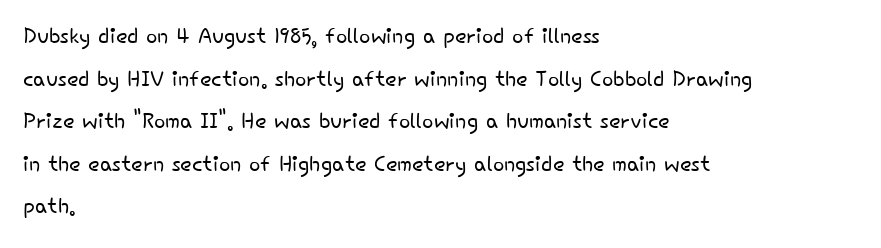
The image shows 30 px light sans-serif type, upright; set left-aligned, normal line spacing (1.42x), normal letter spacing, not underlined; low stroke contrast and a small x-height.
